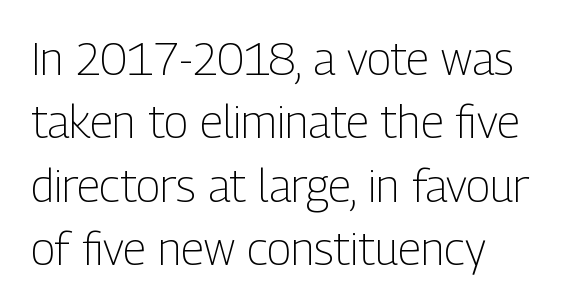
The image shows 45 px light, condensed sans-serif type, upright; set left-aligned, normal line spacing (1.41x), normal letter spacing, not underlined; low stroke contrast and a medium x-height.
